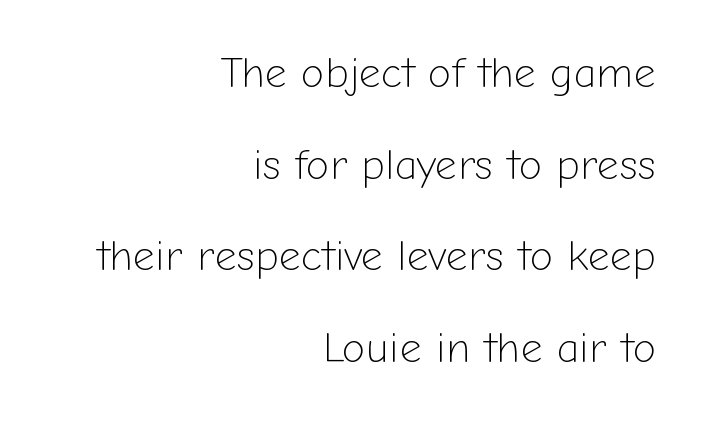
The image shows 43 px light sans-serif type, upright; set right-aligned, loose line spacing (2.13x), normal letter spacing, not underlined; low stroke contrast and a medium x-height.
